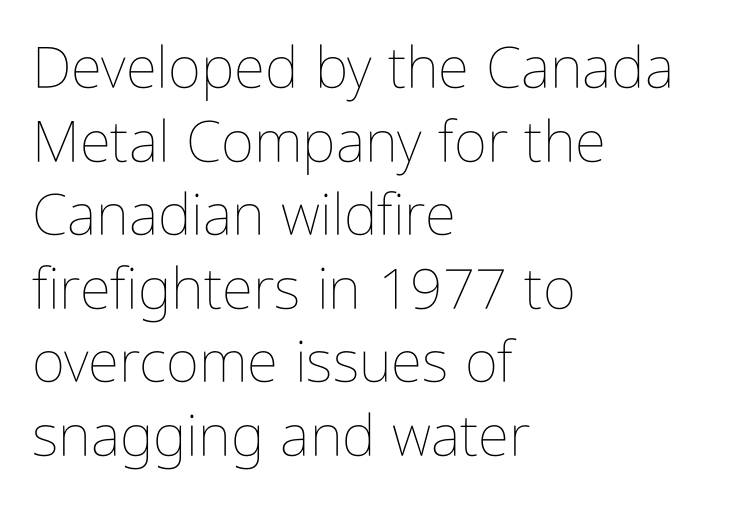
The strip under each line holds only bare page. Leading: standard. These glyphs show unthickened strokes, regular width or finer. Every stem runs plumb, perpendicular to the baseline. Each letter keeps its own natural width here, so spacing adapts to shape. Inter-character spacing is left at the font's built-in metrics.
